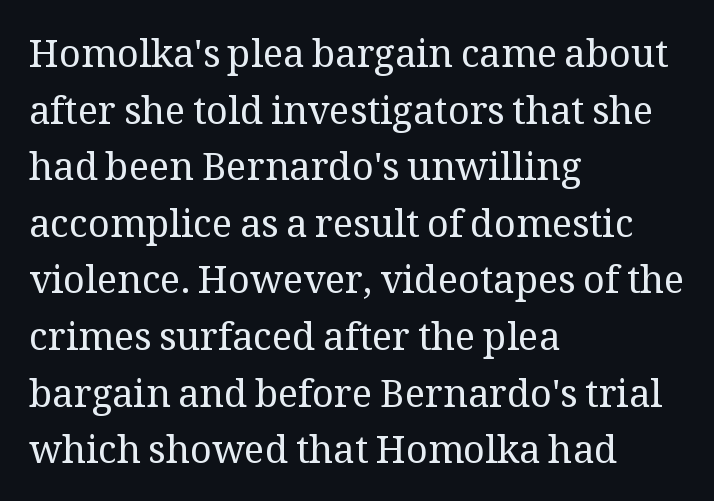
Q: Is the text bold? A: No.
Q: Is the text italic (slanted)? A: No, it is upright.
Q: Is the typeface a serif or a sans-serif typeface? A: Serif.
Q: Is the text underlined? A: No.
Q: How is the paragraph aligned? A: Left-aligned.
Q: Is the spacing between letters normal or unusually wide? A: Normal.
Q: Is the spacing between lines tight, normal or loose? A: Normal.
Q: Width (condensed, normal, or wide)? A: Normal.
Q: Stroke contrast? A: Medium.
Q: x-height? A: Medium.
Q: Monospaced? A: No.
